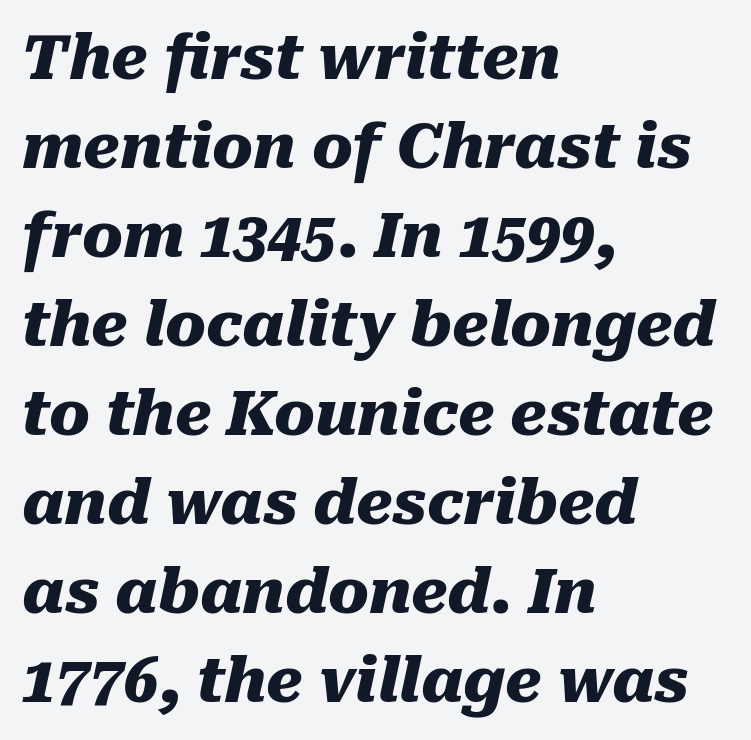
The image shows 61 px heavy type, italic (leaning right); set left-aligned, normal line spacing (1.46x), normal letter spacing, not underlined; medium stroke contrast and a medium x-height.
